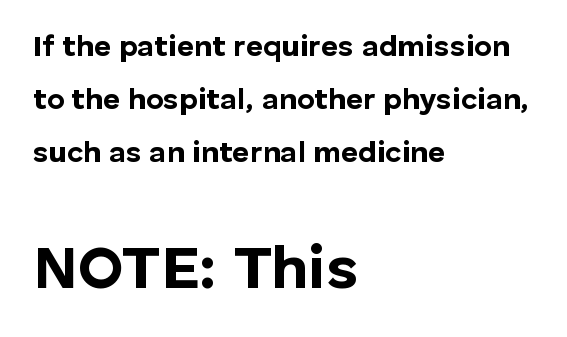
Does extra space separate the letters? No, they use regular spacing. A student would call this left alignment; a typographer would say flush left, rag right. Serifs: no, the terminals of the letterforms are clean. The letters stand straight up with perfectly vertical stems. Plain, unruled lines of type.
